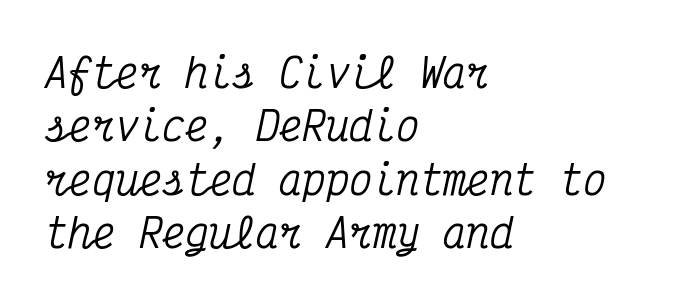
{"serif": "yes", "italic": "yes", "lean": "right", "slant_degrees": 12, "width": "condensed", "stroke_contrast": "medium", "x_height": "medium", "monospaced": "yes", "underline": "no", "align": "left", "line_spacing": "normal", "line_spacing_ratio": 1.37, "letter_spacing": "normal", "letter_spacing_em": 0.0, "glyph_px": 39}
